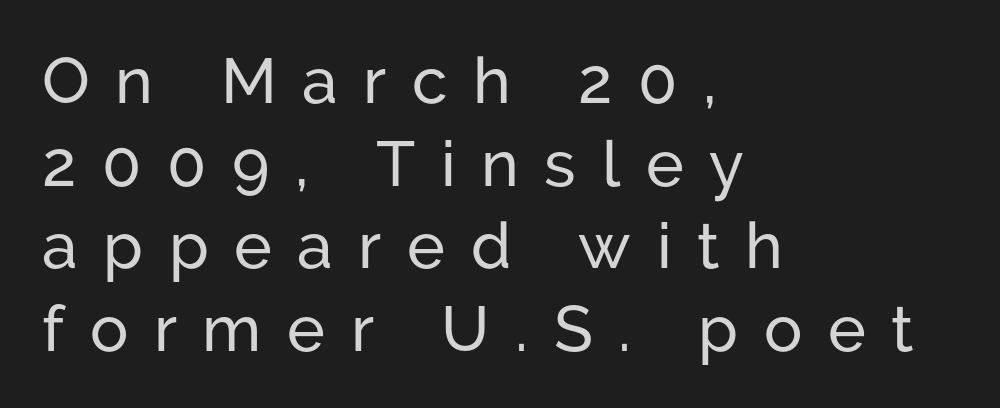
Regular leading. Every row of glyphs begins at an identical x-position on the left. The horizontal fit of the characters is loose and conspicuously gappy. Ordinary non-slanted type is in use. A typesetter would call this proportional, since set widths differ per character. Serifs: no, the terminals of the letterforms are clean.
